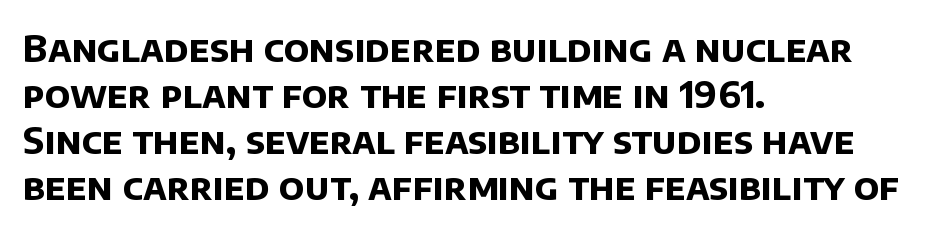
{"serif": "no", "bold": "yes", "weight": "bold", "width": "normal", "stroke_contrast": "low", "x_height": "large", "monospaced": "no", "underline": "no", "align": "left", "line_spacing_ratio": 1.24, "letter_spacing": "normal", "letter_spacing_em": 0.0, "glyph_px": 37}
